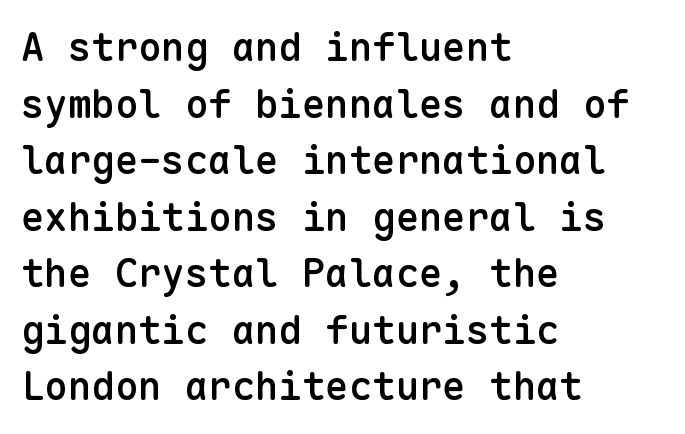
Students, note that the glyphs here touch the page at normal intervals. Look at the stroke-to-counter ratio: somewhat heavy, a semibold. Rendered with straight, roman letterforms. The lines sit at an ordinary, default distance from one another.
